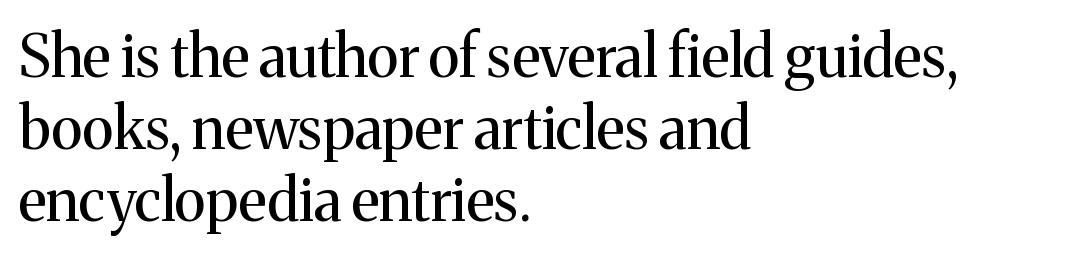
Q: Is the text bold? A: No.
Q: Is the text italic (slanted)? A: No, it is upright.
Q: Is the typeface a serif or a sans-serif typeface? A: Serif.
Q: Is the text underlined? A: No.
Q: How is the paragraph aligned? A: Left-aligned.
Q: Is the spacing between letters normal or unusually wide? A: Normal.
Q: Width (condensed, normal, or wide)? A: Normal.
Q: Stroke contrast? A: Medium.
Q: x-height? A: Medium.
Q: Monospaced? A: No.
